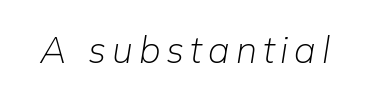
The image shows 37 px light type, italic (leaning right); set not underlined; low stroke contrast and a medium x-height.
